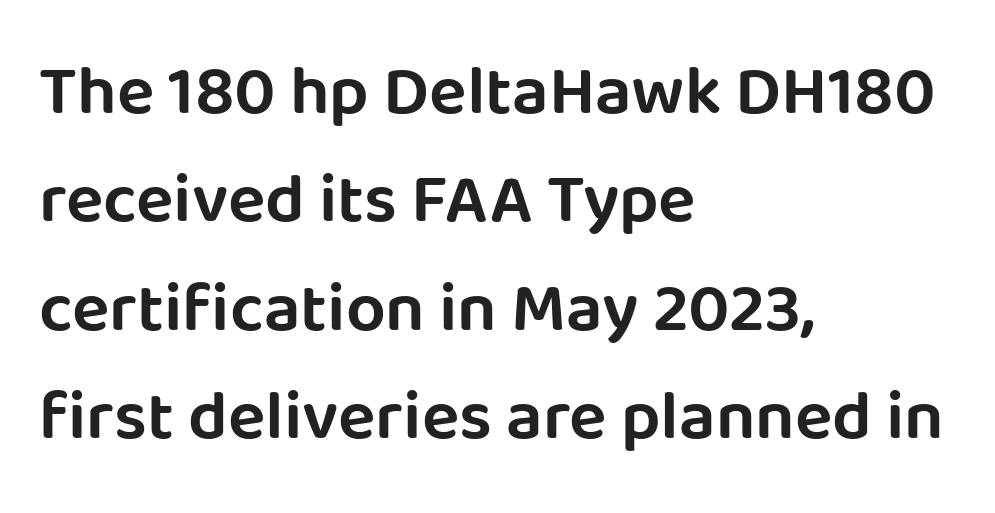
{"serif": "no", "italic": "no", "width": "normal", "stroke_contrast": "low", "x_height": "large", "monospaced": "no", "underline": "no", "align": "left", "line_spacing": "normal", "line_spacing_ratio": 1.55, "letter_spacing": "normal", "letter_spacing_em": 0.0, "glyph_px": 70}
